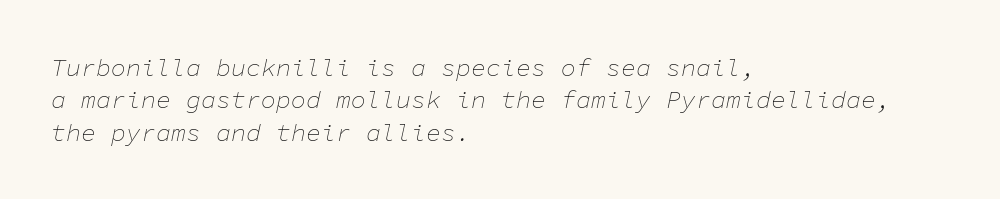
This sample is left-justified, so line endings fall wherever the words run out. The passage shown is not bold in any degree. This sample keeps an unexceptional amount of space between lines. Type without underlining.
